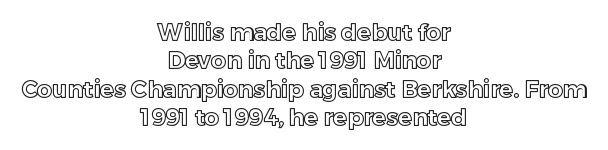
The lines are quadded center. Tall strokes in this sample are plumb rather than angled. You could call the tracking neutral — neither tight nor loose. The words here are not underlined.
